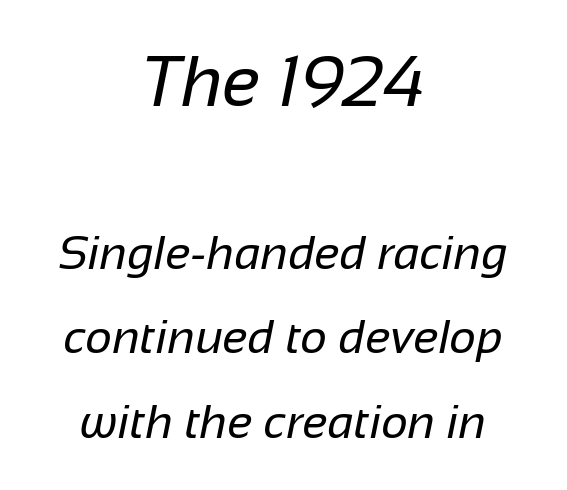
The image shows 71 px regular-weight sans-serif type; set centered, line spacing 1.8x, normal letter spacing, not underlined; the first (top) block is 1.51x larger; low stroke contrast and a medium x-height.
